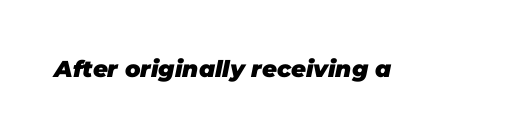
{"italic": "yes", "lean": "right", "slant_degrees": 11, "bold": "yes", "underline": "no", "letter_spacing": "normal", "letter_spacing_em": 0.0, "glyph_px": 23}
